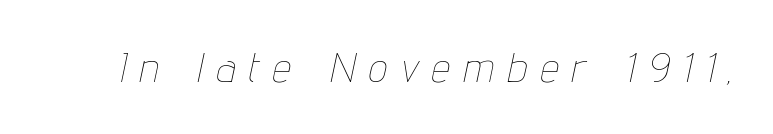
Each word looks stretched out because of the extra space between its letters. Every character sits at an angle, as italics do. This sample has the flowing, uneven cadence of proportional lettering. Only glyphs here, with clear space below each row.
